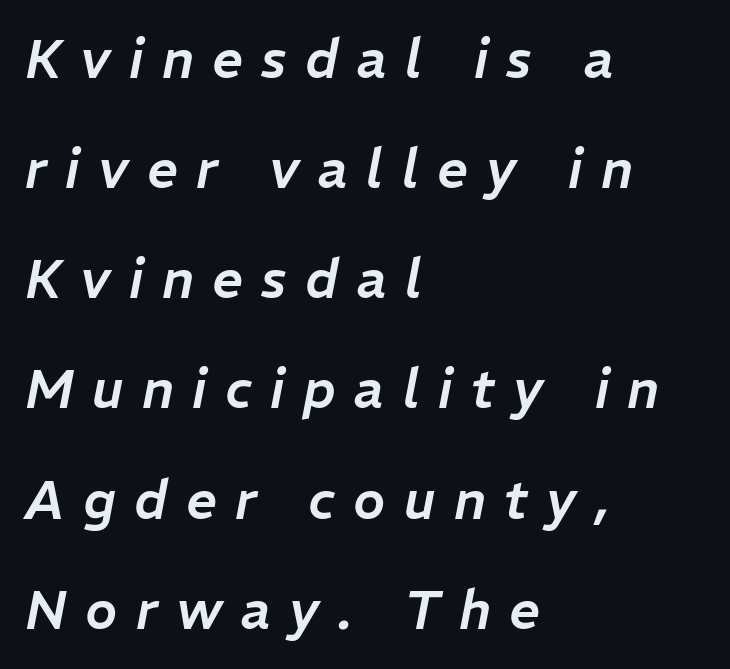
{"italic": "yes", "lean": "right", "slant_degrees": 11, "width": "normal", "stroke_contrast": "low", "x_height": "medium", "monospaced": "no", "underline": "no", "align": "left", "line_spacing": "loose", "line_spacing_ratio": 2.04, "letter_spacing": "wide", "letter_spacing_em": 0.34, "glyph_px": 54}
